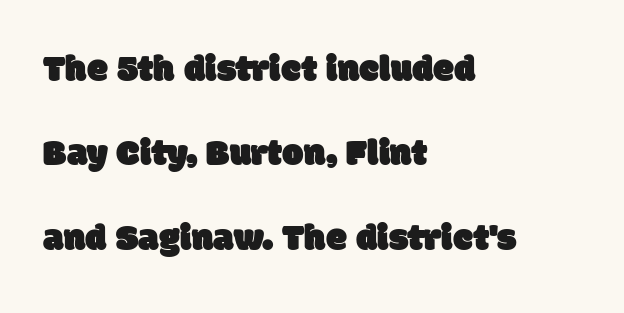
{"serif": "no", "width": "normal", "stroke_contrast": "low", "x_height": "large", "monospaced": "no", "underline": "no", "align": "left", "line_spacing": "loose", "line_spacing_ratio": 2.22, "letter_spacing": "normal", "letter_spacing_em": 0.0, "glyph_px": 38}
